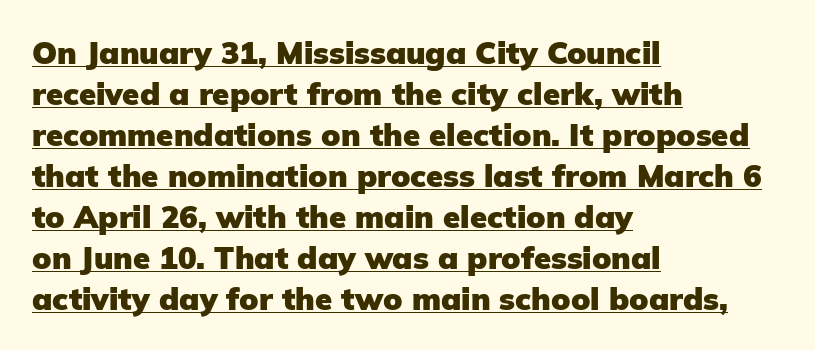
Q: Is the text bold? A: Yes.
Q: Is the text italic (slanted)? A: No, it is upright.
Q: Is the typeface a serif or a sans-serif typeface? A: Sans-serif.
Q: Is the text underlined? A: Yes.
Q: How is the paragraph aligned? A: Left-aligned.
Q: Is the spacing between letters normal or unusually wide? A: Normal.
Q: Is the spacing between lines tight, normal or loose? A: Normal.
Q: Width (condensed, normal, or wide)? A: Normal.
Q: Stroke contrast? A: Low.
Q: x-height? A: Medium.
Q: Monospaced? A: No.
